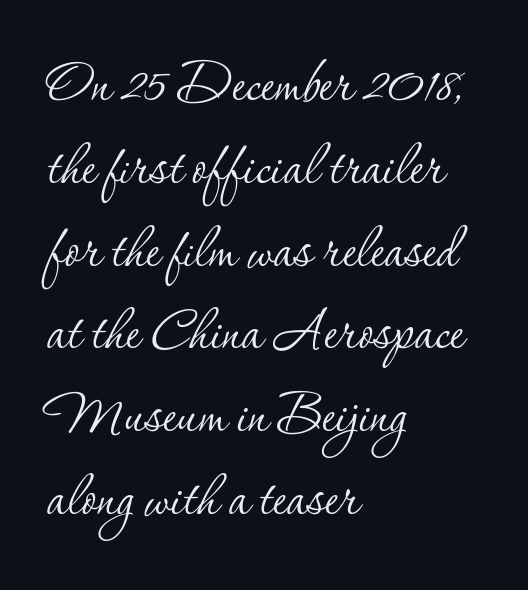
Q: Is the text bold? A: No.
Q: Is the text italic (slanted)? A: Yes.
Q: Is the typeface a serif or a sans-serif typeface? A: Serif.
Q: Is the text underlined? A: No.
Q: How is the paragraph aligned? A: Left-aligned.
Q: Is the spacing between letters normal or unusually wide? A: Normal.
Q: Width (condensed, normal, or wide)? A: Normal.
Q: Stroke contrast? A: Low.
Q: x-height? A: Small.
Q: Monospaced? A: No.
